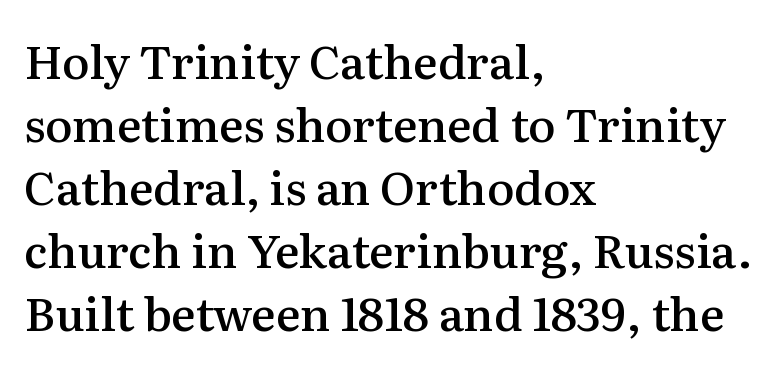
Q: Is the text bold? A: Semi-bold.
Q: Is the text italic (slanted)? A: No, it is upright.
Q: Is the typeface a serif or a sans-serif typeface? A: Serif.
Q: Is the text underlined? A: No.
Q: How is the paragraph aligned? A: Left-aligned.
Q: Is the spacing between letters normal or unusually wide? A: Normal.
Q: Is the spacing between lines tight, normal or loose? A: Normal.
Q: Width (condensed, normal, or wide)? A: Normal.
Q: Stroke contrast? A: Medium.
Q: x-height? A: Medium.
Q: Monospaced? A: No.
